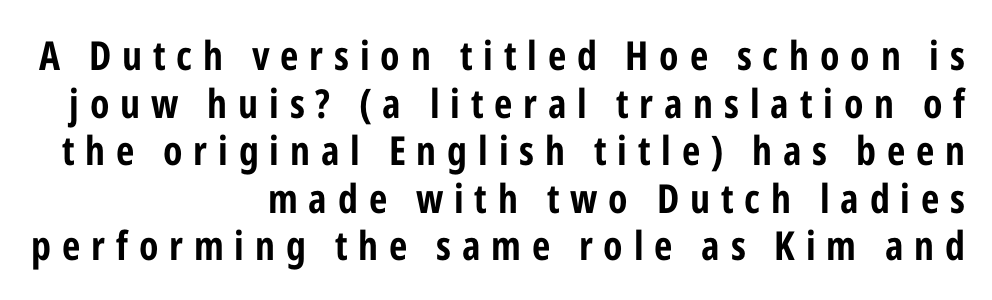
Line ends are locked; line starts wander. These lines are rendered in a variable-pitch font. Bare-footed words on every line. Do the letters lean? They stand straight. Tracking here is generous; glyphs stand well apart from one another. Typographic density is high because the face is bold.
